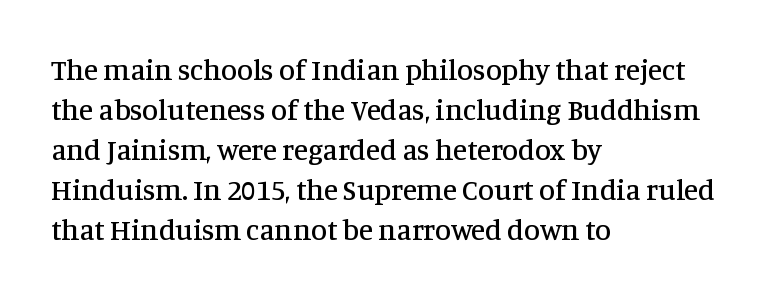
{"serif": "yes", "italic": "no", "width": "normal", "stroke_contrast": "medium", "x_height": "large", "monospaced": "no", "underline": "no", "align": "left", "line_spacing": "normal", "line_spacing_ratio": 1.38, "letter_spacing": "normal", "letter_spacing_em": 0.0, "glyph_px": 29}
